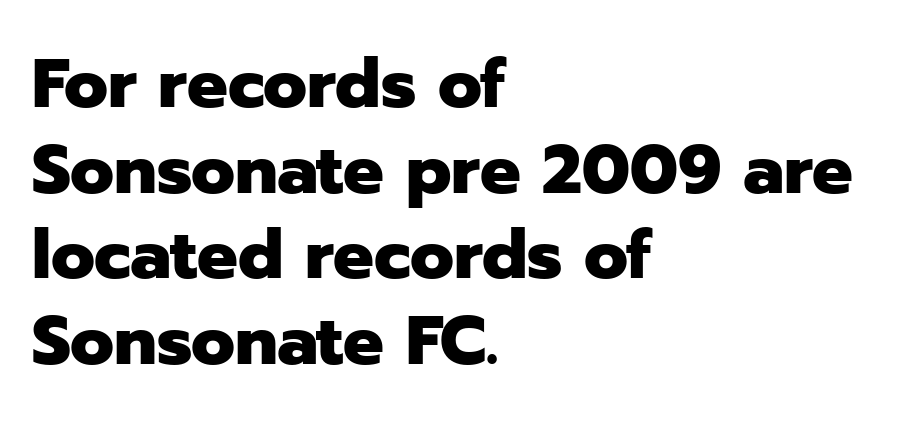
{"serif": "no", "italic": "no", "bold": "yes", "weight": "heavy", "width": "normal", "stroke_contrast": "low", "x_height": "medium", "monospaced": "no", "underline": "no", "align": "left", "line_spacing": "normal", "line_spacing_ratio": 1.26, "letter_spacing": "normal", "letter_spacing_em": 0.0, "glyph_px": 68}
